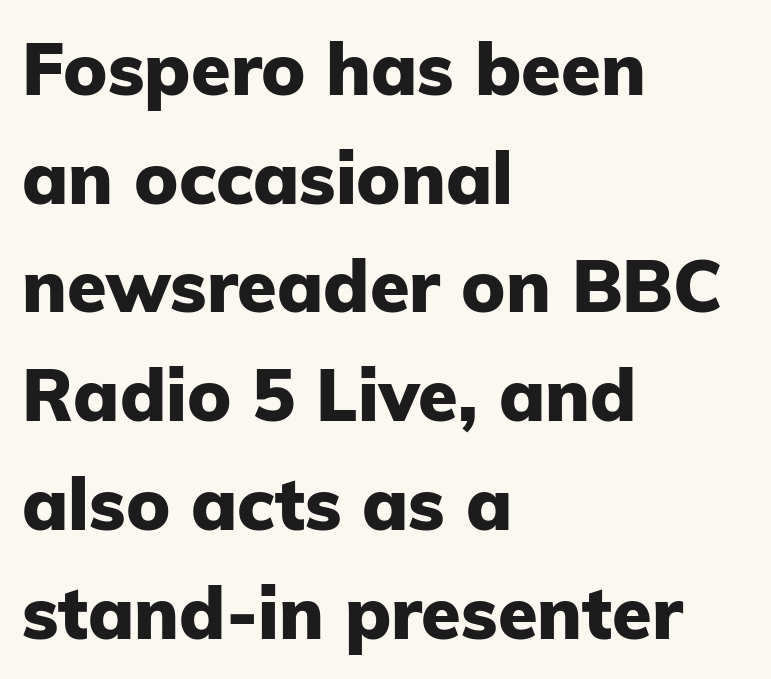
The image shows 72 px heavy sans-serif type, upright; set left-aligned, normal line spacing (1.51x), normal letter spacing, not underlined; low stroke contrast and a medium x-height.
